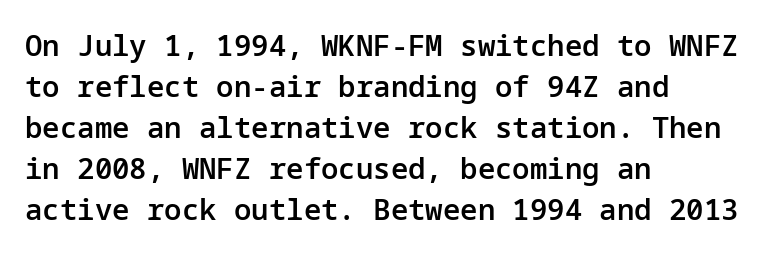
{"serif": "no", "italic": "no", "bold": "semi", "weight": "semibold", "width": "normal", "stroke_contrast": "low", "x_height": "medium", "underline": "no", "align": "left", "line_spacing": "normal", "line_spacing_ratio": 1.41, "letter_spacing": "normal", "letter_spacing_em": 0.0, "glyph_px": 29}
